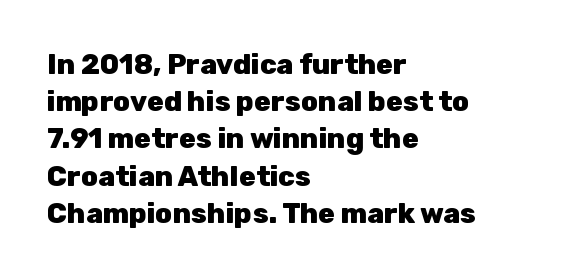
{"serif": "no", "italic": "no", "bold": "yes", "weight": "heavy", "width": "normal", "stroke_contrast": "low", "x_height": "medium", "monospaced": "no", "underline": "no", "align": "left", "line_spacing": "normal", "line_spacing_ratio": 1.33, "letter_spacing": "normal", "letter_spacing_em": 0.0, "glyph_px": 28}
